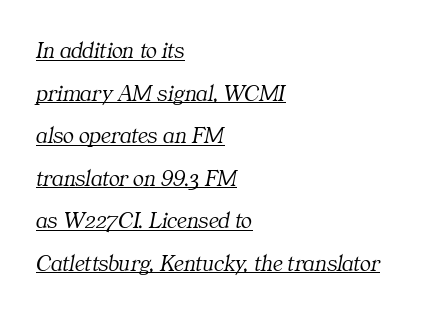
Q: Is the text bold? A: No.
Q: Is the text italic (slanted)? A: Yes, it leans right by about 11 degrees.
Q: Is the text underlined? A: Yes.
Q: How is the paragraph aligned? A: Left-aligned.
Q: Is the spacing between letters normal or unusually wide? A: Normal.
